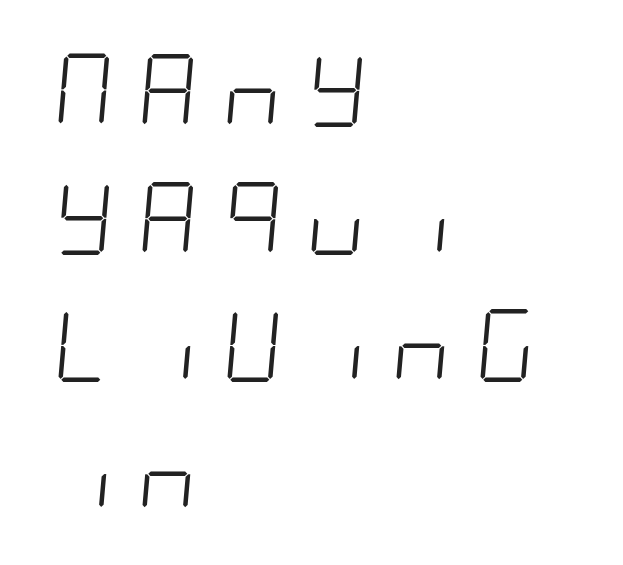
{"italic": "yes", "lean": "right", "slant_degrees": 5, "bold": "no", "weight": "light", "width": "condensed", "stroke_contrast": "low", "x_height": "large", "underline": "no", "align": "left", "line_spacing_ratio": 1.75, "letter_spacing": "wide", "letter_spacing_em": 0.34, "glyph_px": 73}
